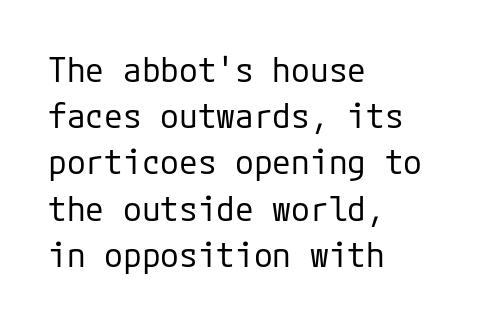
Teacher's note: observe the even left margin — that is flush-left alignment. The line-height multiplier appears to be the usual default. Ink coverage per letter is moderate at most. The type family on display is of the sans-serif kind. No extra tracking has been applied to these lines. The area under the type is left untouched.
